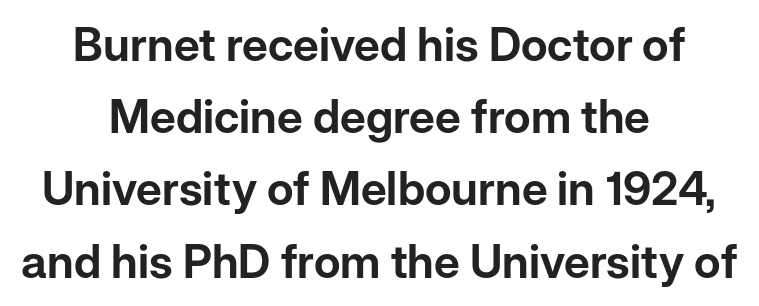
Q: Is the text italic (slanted)? A: No, it is upright.
Q: Is the typeface a serif or a sans-serif typeface? A: Sans-serif.
Q: Is the text underlined? A: No.
Q: How is the paragraph aligned? A: Centered.
Q: Is the spacing between letters normal or unusually wide? A: Normal.
Q: Is the spacing between lines tight, normal or loose? A: Normal.
Q: Width (condensed, normal, or wide)? A: Normal.
Q: Stroke contrast? A: Low.
Q: x-height? A: Medium.
Q: Monospaced? A: No.
